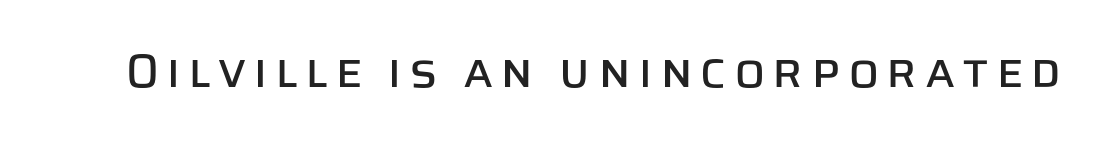
Q: Is the text italic (slanted)? A: No, it is upright.
Q: Is the typeface a serif or a sans-serif typeface? A: Sans-serif.
Q: Is the text underlined? A: No.
Q: Width (condensed, normal, or wide)? A: Normal.
Q: Stroke contrast? A: Low.
Q: x-height? A: Large.
Q: Monospaced? A: No.
